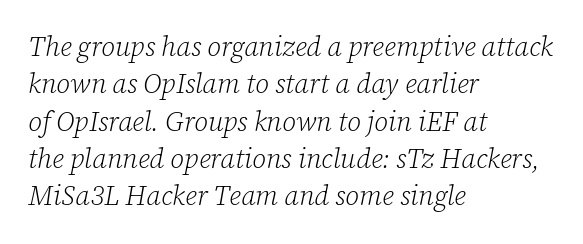
Quick note: underline off. Standard letterfit; no display-style spreading of the glyphs. A student would call this left alignment; a typographer would say flush left, rag right. Would a proofreader flag this as italicized? Yes. No heavy texture on the line: the type isn't bold. Evenly set lines give the paragraph a standard silhouette.
